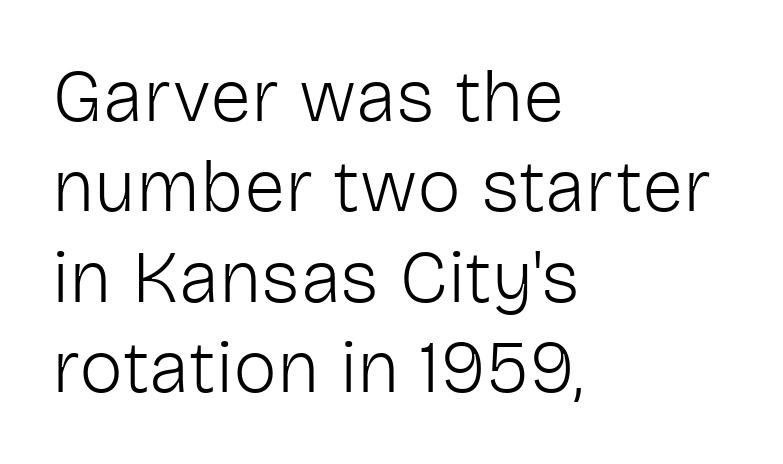
{"serif": "no", "italic": "no", "bold": "no", "weight": "light", "width": "normal", "stroke_contrast": "low", "x_height": "medium", "monospaced": "no", "underline": "no", "align": "left", "line_spacing_ratio": 1.22, "letter_spacing": "normal", "letter_spacing_em": 0.0, "glyph_px": 74}
